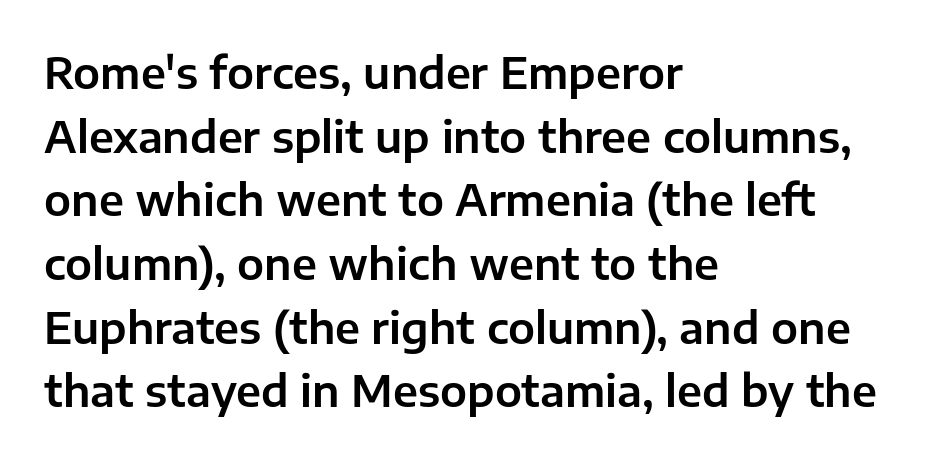
Leading: standard. Where is the straight margin? On the left. These lines are rendered in a variable-pitch font. Inter-character spacing is left at the font's built-in metrics. Tall strokes in this sample are plumb rather than angled. Serif or sans? Sans — the stroke terminals are bare.
